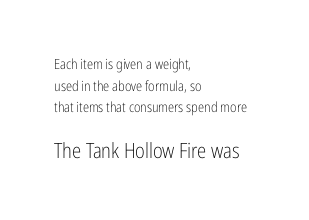
The image shows 21 px text type, upright; set left-aligned, normal line spacing (1.54x), normal letter spacing, not underlined; the second (bottom) block is 1.5x larger.
